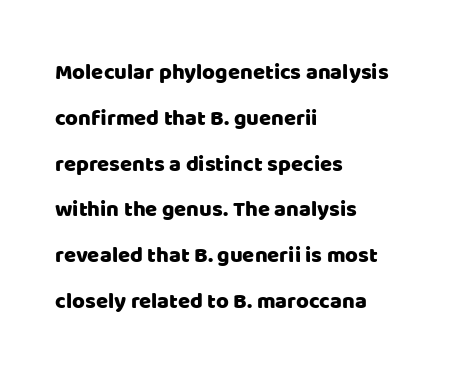
The image shows 22 px text type, upright; set left-aligned, loose line spacing (2.08x), normal letter spacing, not underlined.
